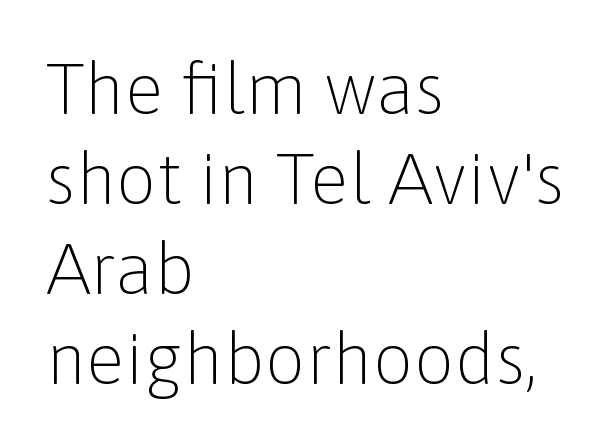
The image shows 72 px light sans-serif type, upright; set left-aligned, normal line spacing (1.25x), normal letter spacing, not underlined; low stroke contrast and a medium x-height.
